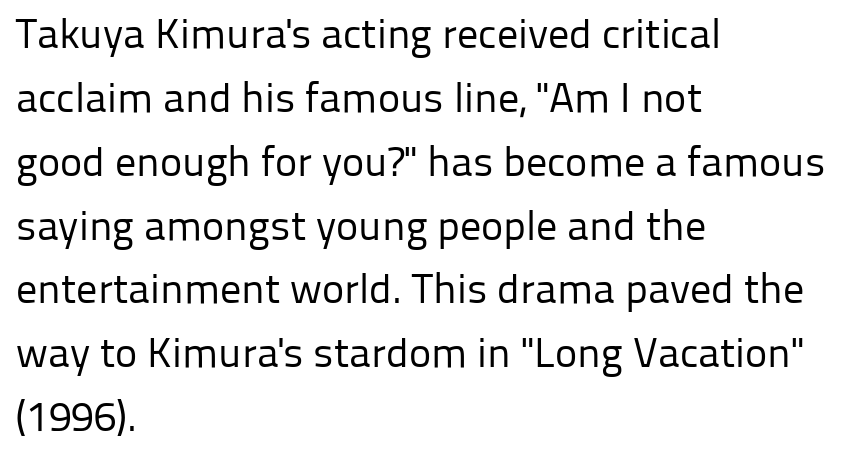
{"serif": "no", "italic": "no", "bold": "no", "weight": "regular", "width": "normal", "stroke_contrast": "low", "x_height": "medium", "monospaced": "no", "underline": "no", "align": "left", "line_spacing": "normal", "line_spacing_ratio": 1.52, "letter_spacing": "normal", "letter_spacing_em": 0.0, "glyph_px": 42}
